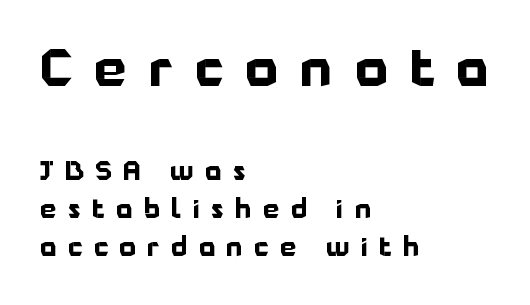
{"serif": "no", "italic": "no", "bold": "yes", "weight": "bold", "width": "normal", "stroke_contrast": "low", "x_height": "medium", "monospaced": "no", "underline": "no", "align": "left", "line_spacing": "normal", "line_spacing_ratio": 1.47, "letter_spacing": "wide", "letter_spacing_em": 0.44, "larger_block": "first", "size_ratio": 1.96, "glyph_px": 51}
